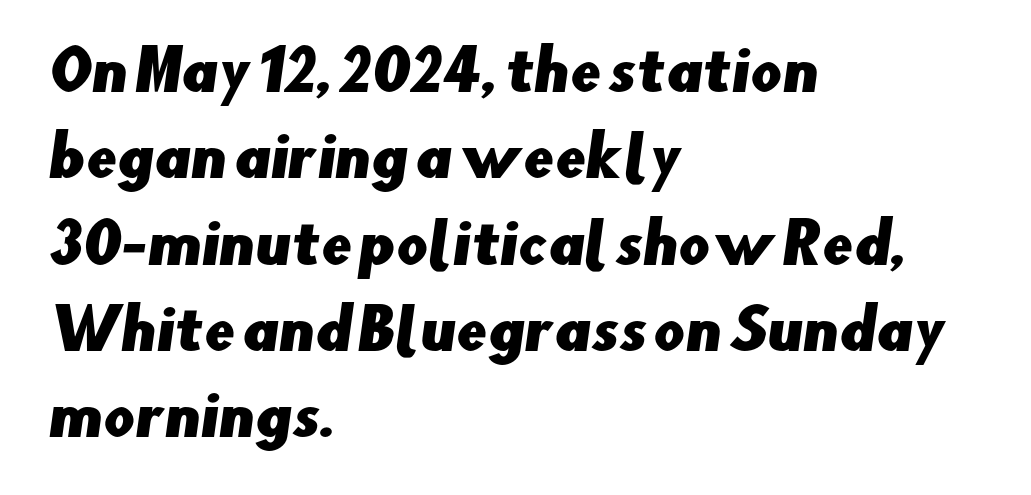
The image shows 55 px sans-serif type; set left-aligned, normal line spacing (1.57x), normal letter spacing, not underlined; low stroke contrast and a small x-height.
